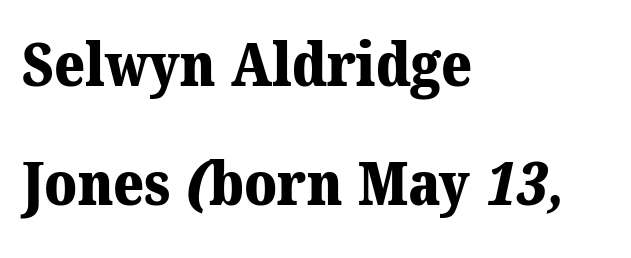
Q: Is the text bold? A: Yes.
Q: Is the typeface a serif or a sans-serif typeface? A: Serif.
Q: Is the text underlined? A: No.
Q: How is the paragraph aligned? A: Left-aligned.
Q: Is the spacing between letters normal or unusually wide? A: Normal.
Q: Is the spacing between lines tight, normal or loose? A: Loose.
Q: Width (condensed, normal, or wide)? A: Normal.
Q: Stroke contrast? A: Medium.
Q: x-height? A: Medium.
Q: Monospaced? A: No.
